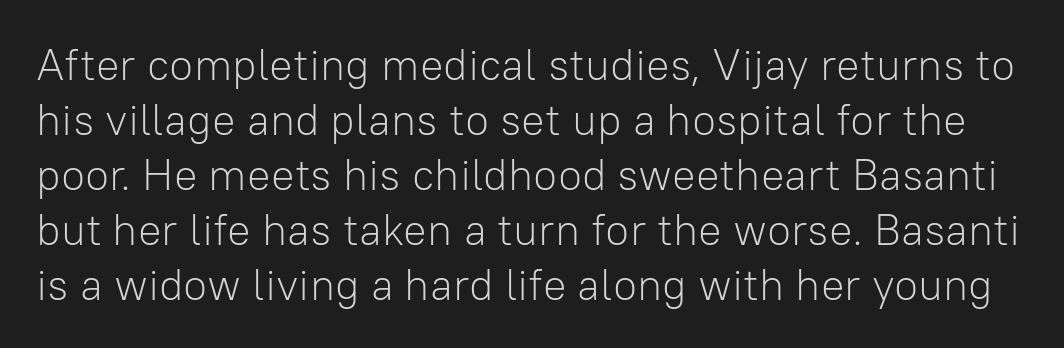
The image shows 44 px light sans-serif type, upright; set normal line spacing (1.25x), normal letter spacing, not underlined; low stroke contrast and a medium x-height.
